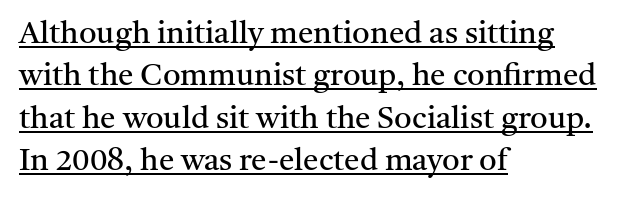
Q: Is the text bold? A: No.
Q: Is the text italic (slanted)? A: No, it is upright.
Q: Is the typeface a serif or a sans-serif typeface? A: Serif.
Q: Is the text underlined? A: Yes.
Q: How is the paragraph aligned? A: Left-aligned.
Q: Is the spacing between letters normal or unusually wide? A: Normal.
Q: Is the spacing between lines tight, normal or loose? A: Normal.
Q: Width (condensed, normal, or wide)? A: Normal.
Q: Stroke contrast? A: Medium.
Q: x-height? A: Medium.
Q: Monospaced? A: No.
